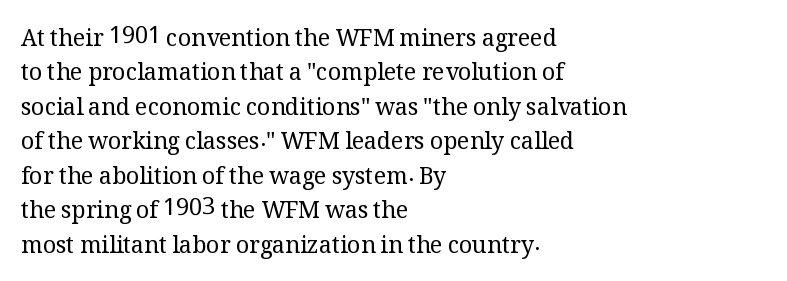
The image shows 23 px text type, upright; set left-aligned, normal line spacing (1.5x), normal letter spacing, not underlined.
